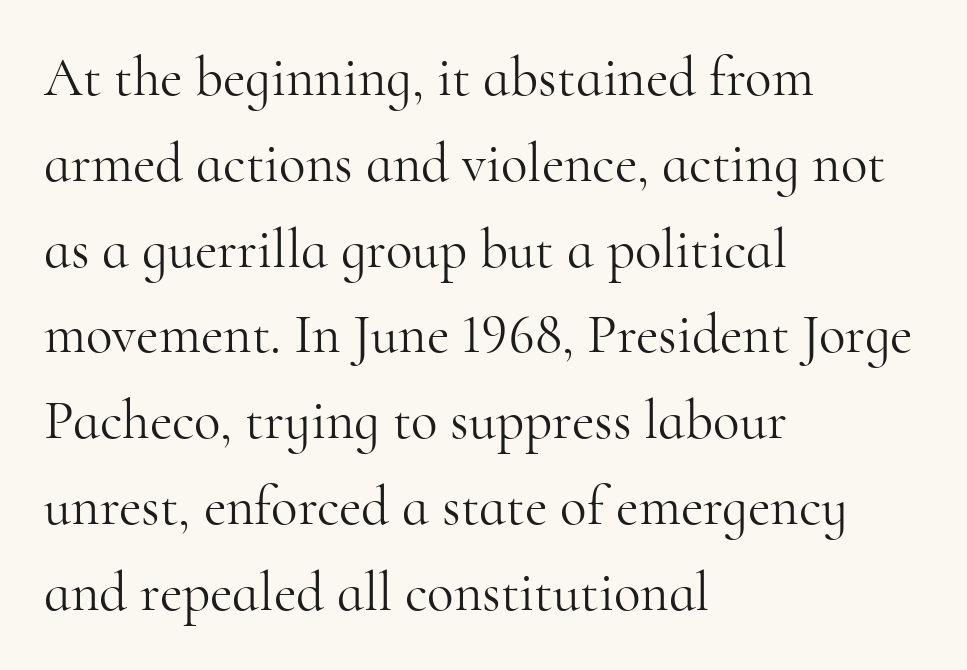
Q: Is the text bold? A: No.
Q: Is the text italic (slanted)? A: No, it is upright.
Q: Is the typeface a serif or a sans-serif typeface? A: Serif.
Q: Is the text underlined? A: No.
Q: How is the paragraph aligned? A: Left-aligned.
Q: Is the spacing between letters normal or unusually wide? A: Normal.
Q: Is the spacing between lines tight, normal or loose? A: Normal.
Q: Width (condensed, normal, or wide)? A: Normal.
Q: Stroke contrast? A: High.
Q: x-height? A: Small.
Q: Monospaced? A: No.
